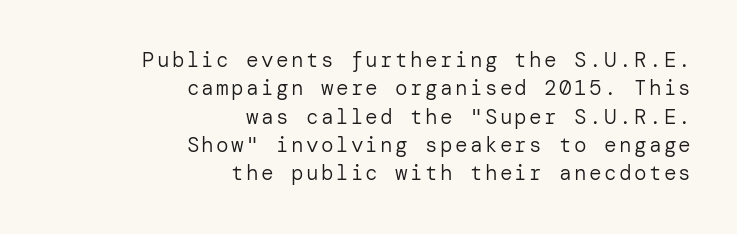
The image shows 21 px text type, upright; set right-aligned, normal line spacing (1.35x), not underlined.
